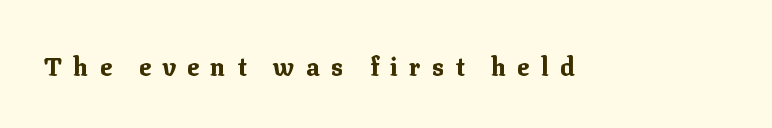
Q: Is the text bold? A: Yes.
Q: Is the text italic (slanted)? A: No, it is upright.
Q: Is the text underlined? A: No.
Q: Is the spacing between letters normal or unusually wide? A: Unusually wide.
